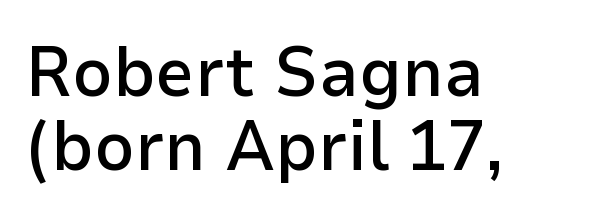
This sample is left-justified, so line endings fall wherever the words run out. Each word holds together tightly as a unit, with standard inter-letter gaps. These lines are rendered in a variable-pitch font. Set as a demibold, roughly 600 on the weight scale.
